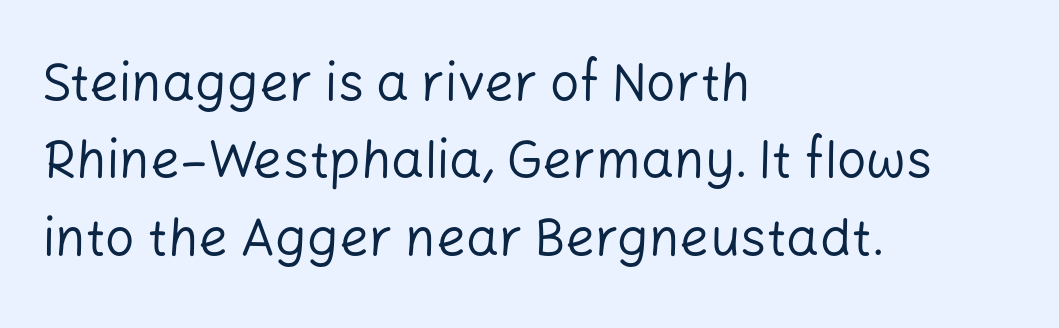
Q: Is the text bold? A: No.
Q: Is the text italic (slanted)? A: No, it is upright.
Q: Is the typeface a serif or a sans-serif typeface? A: Sans-serif.
Q: Is the text underlined? A: No.
Q: How is the paragraph aligned? A: Left-aligned.
Q: Is the spacing between letters normal or unusually wide? A: Normal.
Q: Is the spacing between lines tight, normal or loose? A: Normal.
Q: Width (condensed, normal, or wide)? A: Normal.
Q: Stroke contrast? A: Low.
Q: x-height? A: Medium.
Q: Monospaced? A: No.
